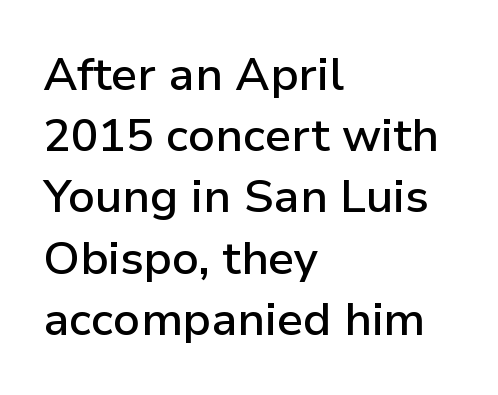
The image shows 46 px semibold sans-serif type, upright; set left-aligned, normal line spacing (1.33x), normal letter spacing, not underlined; low stroke contrast and a medium x-height.
